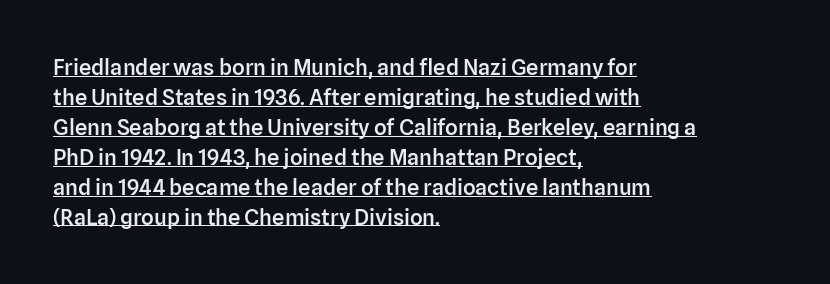
The image shows 22 px text type, upright; set left-aligned, normal line spacing (1.36x), normal letter spacing, underlined.
